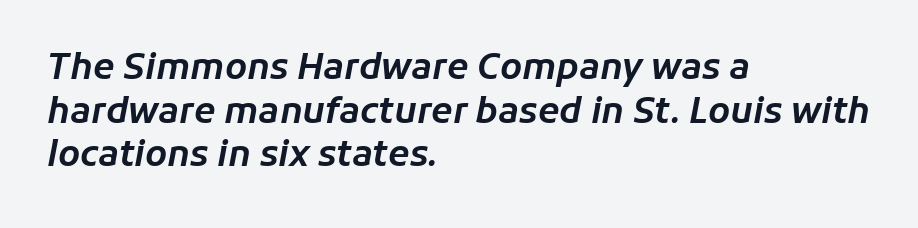
The image shows 35 px text type, italic (leaning right); set left-aligned, normal line spacing (1.25x), normal letter spacing, not underlined; low stroke contrast and a medium x-height.
